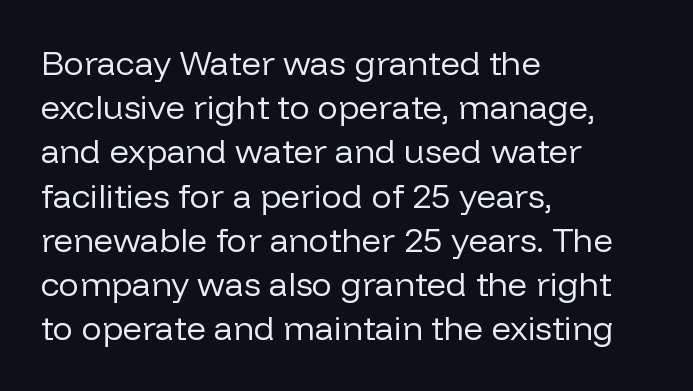
Q: Is the text bold? A: No.
Q: Is the text italic (slanted)? A: No, it is upright.
Q: Is the typeface a serif or a sans-serif typeface? A: Sans-serif.
Q: Is the text underlined? A: No.
Q: How is the paragraph aligned? A: Left-aligned.
Q: Is the spacing between letters normal or unusually wide? A: Normal.
Q: Is the spacing between lines tight, normal or loose? A: Normal.
Q: Width (condensed, normal, or wide)? A: Normal.
Q: Stroke contrast? A: Low.
Q: x-height? A: Medium.
Q: Monospaced? A: No.
